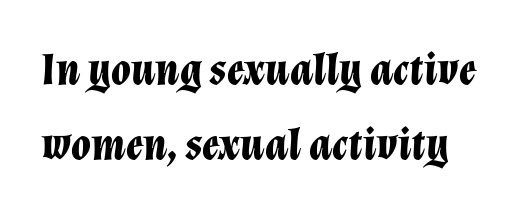
Heft: maximum for text — a bold. The passage shown has conventional tracking throughout. The baseline area is clear. Character widths vary here, with narrow letters taking less room than wide ones. If you measured baseline to baseline, you'd find a middling distance.
